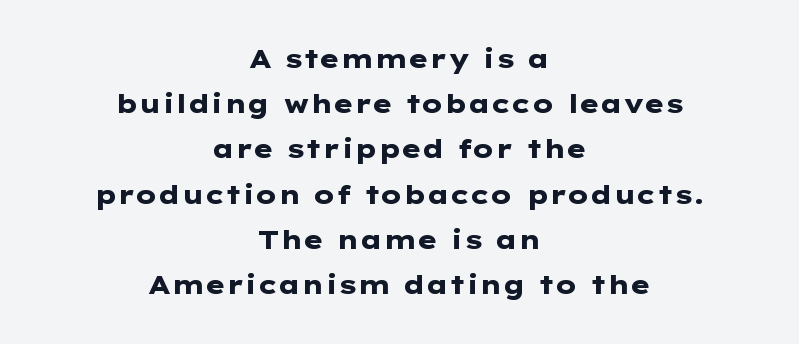
Q: Is the text bold? A: Yes.
Q: Is the text italic (slanted)? A: No, it is upright.
Q: Is the text underlined? A: No.
Q: How is the paragraph aligned? A: Centered.
Q: Is the spacing between letters normal or unusually wide? A: Normal.
